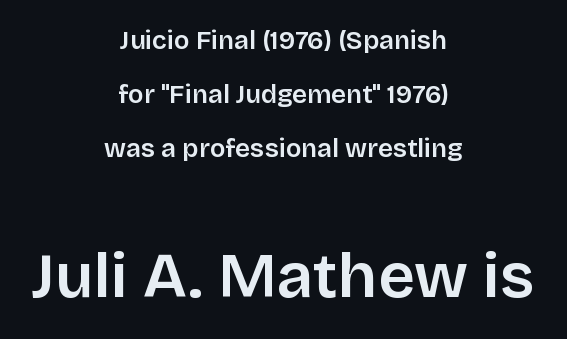
The image shows 64 px semibold sans-serif type, upright; set centered, loose line spacing (2.07x), normal letter spacing, not underlined; the second (bottom) block is 2.46x larger; low stroke contrast and a large x-height.
